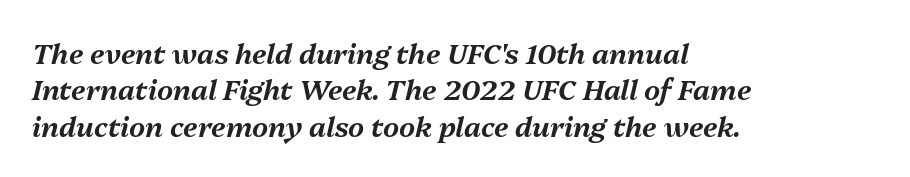
The image shows 28 px text type, italic (leaning right); set left-aligned, normal line spacing (1.3x), normal letter spacing, not underlined; medium stroke contrast and a medium x-height.
